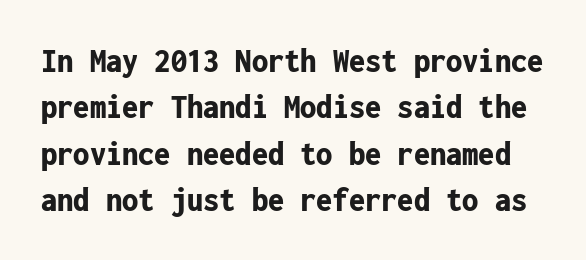
{"serif": "no", "italic": "no", "bold": "yes", "weight": "bold", "width": "condensed", "stroke_contrast": "low", "x_height": "medium", "monospaced": "yes", "underline": "no", "line_spacing": "normal", "line_spacing_ratio": 1.29, "letter_spacing": "normal", "letter_spacing_em": 0.0, "glyph_px": 36}
